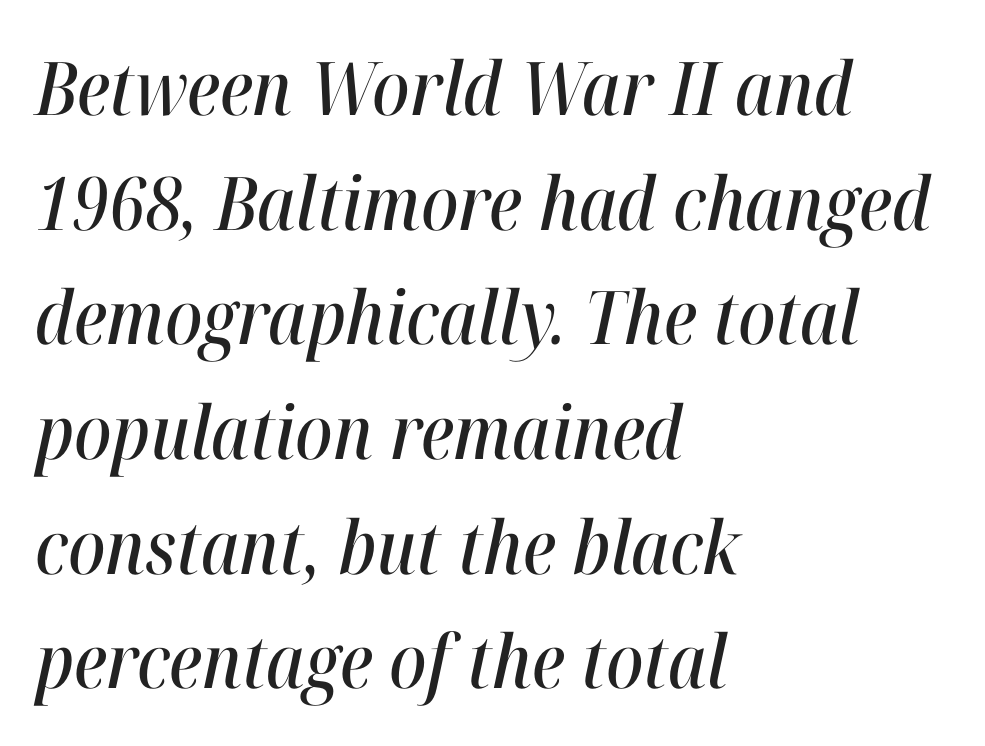
{"italic": "yes", "lean": "right", "slant_degrees": 12, "width": "condensed", "stroke_contrast": "high", "x_height": "medium", "monospaced": "no", "underline": "no", "align": "left", "line_spacing": "normal", "line_spacing_ratio": 1.55, "letter_spacing": "normal", "letter_spacing_em": 0.0, "glyph_px": 74}
